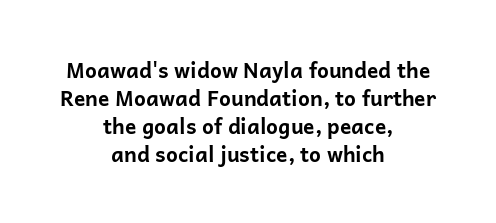
{"italic": "no", "bold": "yes", "underline": "no", "align": "center", "line_spacing": "normal", "line_spacing_ratio": 1.33, "letter_spacing": "normal", "letter_spacing_em": 0.0, "glyph_px": 21}
